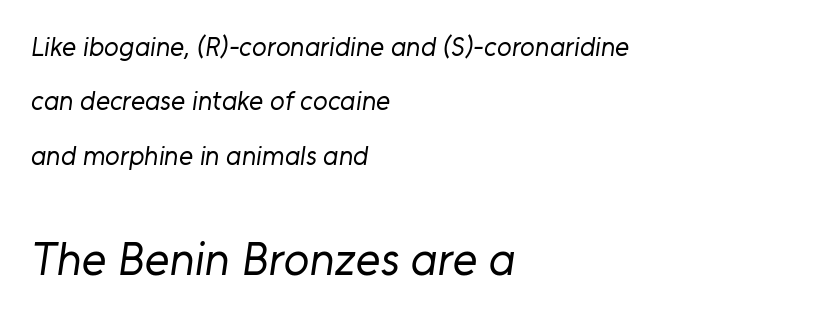
The image shows 47 px regular-weight sans-serif type; set left-aligned, loose line spacing (2.01x), normal letter spacing, not underlined; the second (bottom) block is 1.74x larger; low stroke contrast and a medium x-height.
